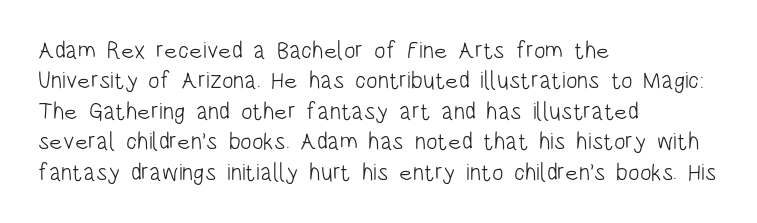
{"italic": "no", "bold": "no", "underline": "no", "align": "left", "line_spacing": "normal", "line_spacing_ratio": 1.27, "letter_spacing": "normal", "letter_spacing_em": 0.0, "glyph_px": 24}
